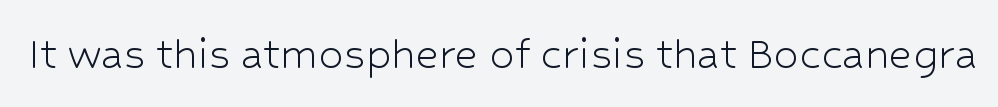
Q: Is the text bold? A: No.
Q: Is the text italic (slanted)? A: No, it is upright.
Q: Is the typeface a serif or a sans-serif typeface? A: Sans-serif.
Q: Is the text underlined? A: No.
Q: Is the spacing between letters normal or unusually wide? A: Normal.
Q: Width (condensed, normal, or wide)? A: Normal.
Q: Stroke contrast? A: Low.
Q: x-height? A: Medium.
Q: Monospaced? A: No.
